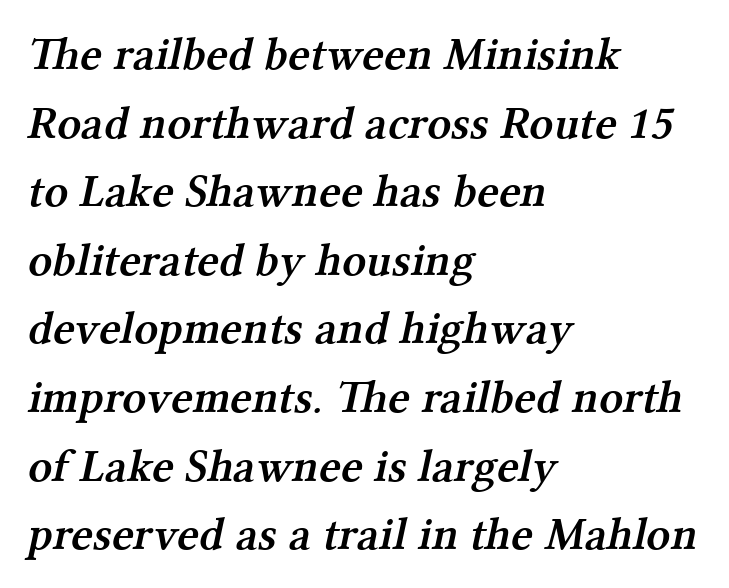
In terms of letterform style, serifs are clearly present. Think of a printed novel: that variable character pitch is what you see here. This rendering features lettering with no underline. This sample keeps an unexceptional amount of space between lines. Caption: standard tracking, unaltered.
